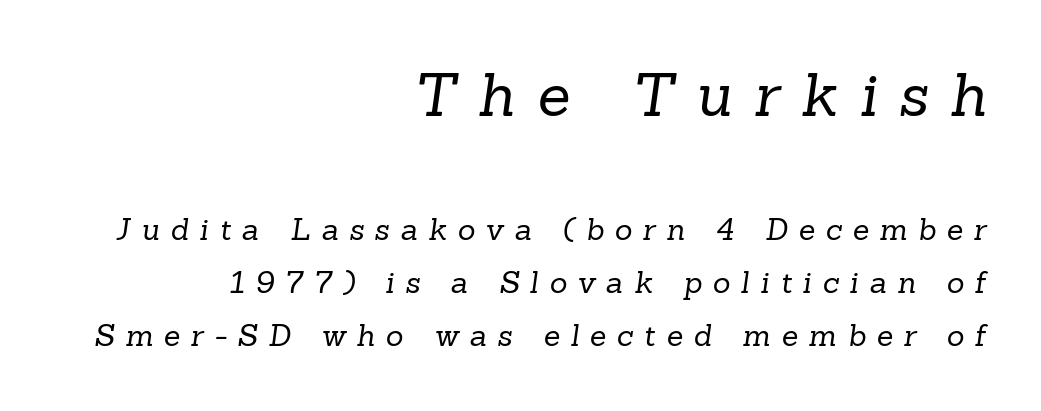
{"serif": "yes", "bold": "no", "weight": "regular", "width": "normal", "stroke_contrast": "low", "x_height": "medium", "monospaced": "no", "underline": "no", "align": "right", "line_spacing_ratio": 1.77, "letter_spacing": "wide", "letter_spacing_em": 0.36, "larger_block": "first", "size_ratio": 2.0, "glyph_px": 60}
